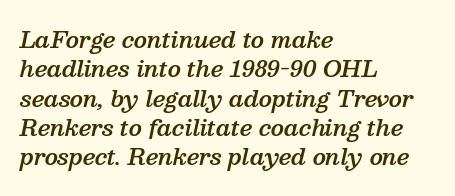
{"italic": "yes", "lean": "right", "slant_degrees": 13, "bold": "semi", "underline": "no", "align": "left", "line_spacing": "normal", "line_spacing_ratio": 1.33, "letter_spacing": "normal", "letter_spacing_em": 0.0, "glyph_px": 22}
